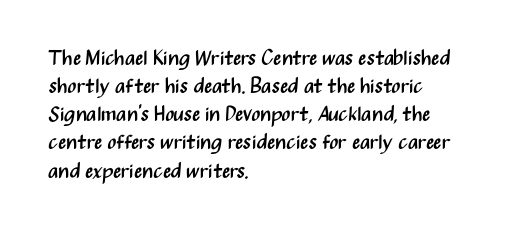
{"italic": "no", "bold": "no", "underline": "no", "align": "left", "line_spacing": "normal", "line_spacing_ratio": 1.34, "letter_spacing": "normal", "letter_spacing_em": 0.0, "glyph_px": 21}
